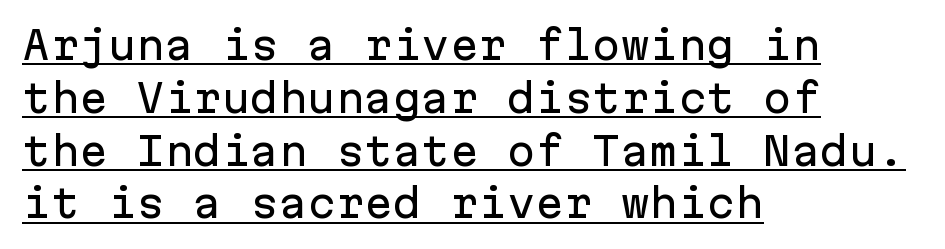
The image shows 38 px sans-serif type, upright, monospaced; set left-aligned, normal line spacing (1.39x), normal letter spacing, underlined; low stroke contrast and a medium x-height.
